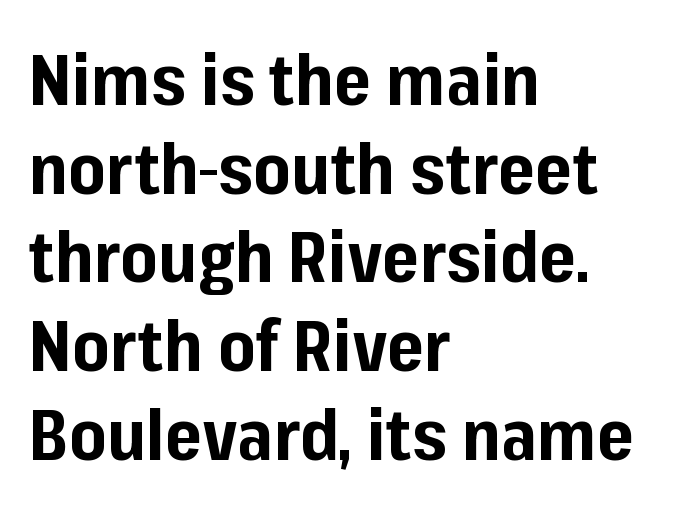
Q: Is the text bold? A: Yes.
Q: Is the text italic (slanted)? A: No, it is upright.
Q: Is the typeface a serif or a sans-serif typeface? A: Sans-serif.
Q: Is the text underlined? A: No.
Q: How is the paragraph aligned? A: Left-aligned.
Q: Is the spacing between letters normal or unusually wide? A: Normal.
Q: Is the spacing between lines tight, normal or loose? A: Normal.
Q: Width (condensed, normal, or wide)? A: Normal.
Q: Stroke contrast? A: Low.
Q: x-height? A: Medium.
Q: Monospaced? A: No.
